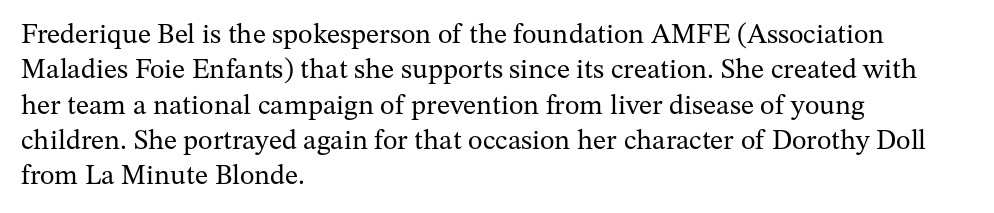
{"serif": "yes", "italic": "no", "bold": "no", "weight": "regular", "width": "normal", "stroke_contrast": "medium", "x_height": "medium", "monospaced": "no", "underline": "no", "align": "left", "line_spacing": "normal", "line_spacing_ratio": 1.26, "letter_spacing": "normal", "letter_spacing_em": 0.0, "glyph_px": 28}
